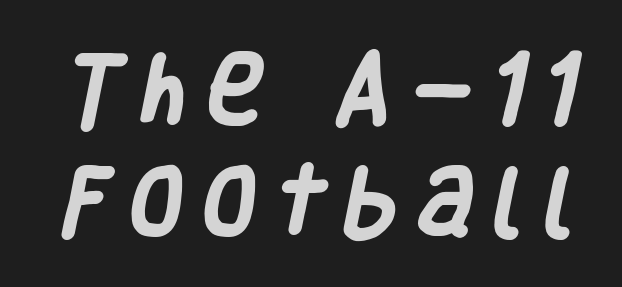
The image shows 76 px heavy, condensed sans-serif type; set normal line spacing (1.47x), unusually wide letter spacing (+0.27 em), not underlined; low stroke contrast and a large x-height.
